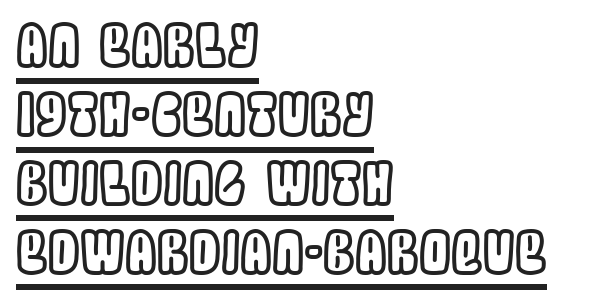
{"italic": "no", "width": "condensed", "x_height": "large", "monospaced": "no", "underline": "yes", "align": "left", "line_spacing_ratio": 1.21, "letter_spacing": "normal", "letter_spacing_em": 0.0, "glyph_px": 57}
